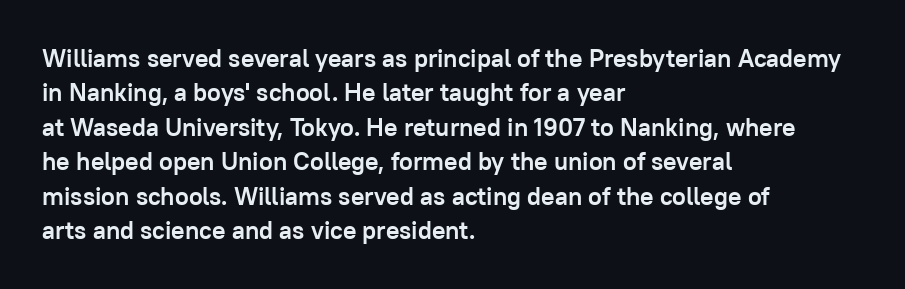
Plain, unruled lines of type. Italic: no, the glyphs are upright roman. The face used here has the dense, thick strokes of a bold. Compared with typical paragraphs, the rows here are spaced about the same. The paragraph has a hard left edge and a soft right edge. Here the glyphs are tracked normally, forming tight word shapes.
